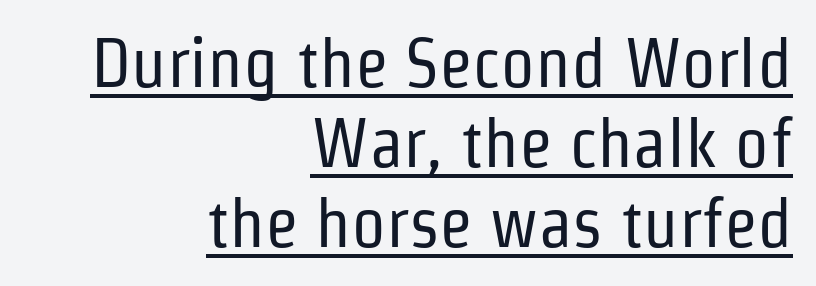
Q: Is the text bold? A: No.
Q: Is the text italic (slanted)? A: No, it is upright.
Q: Is the typeface a serif or a sans-serif typeface? A: Sans-serif.
Q: Is the text underlined? A: Yes.
Q: How is the paragraph aligned? A: Right-aligned.
Q: Is the spacing between letters normal or unusually wide? A: Normal.
Q: Width (condensed, normal, or wide)? A: Condensed.
Q: Stroke contrast? A: Low.
Q: x-height? A: Medium.
Q: Monospaced? A: No.
